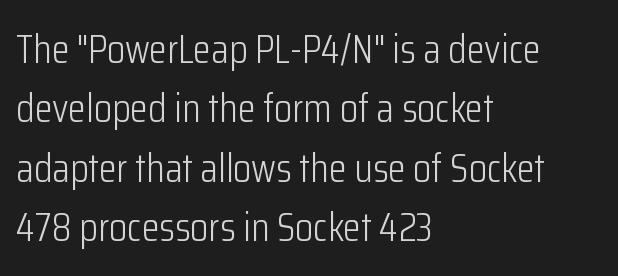
{"serif": "no", "italic": "no", "bold": "no", "weight": "light", "width": "condensed", "stroke_contrast": "low", "x_height": "medium", "monospaced": "no", "underline": "no", "align": "left", "line_spacing": "normal", "line_spacing_ratio": 1.45, "letter_spacing": "normal", "letter_spacing_em": 0.0, "glyph_px": 41}
